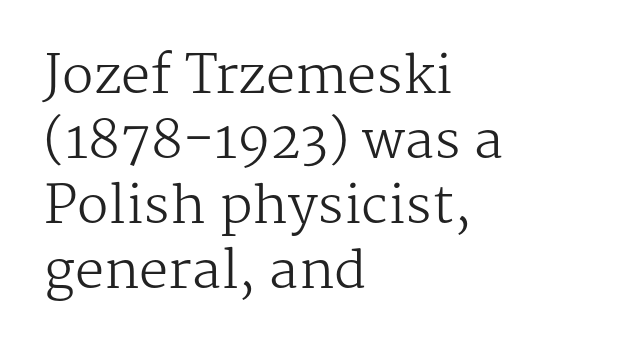
{"serif": "yes", "italic": "no", "bold": "no", "weight": "regular", "width": "normal", "stroke_contrast": "medium", "x_height": "medium", "monospaced": "no", "underline": "no", "align": "left", "line_spacing": "normal", "line_spacing_ratio": 1.25, "letter_spacing": "normal", "letter_spacing_em": 0.0, "glyph_px": 52}
